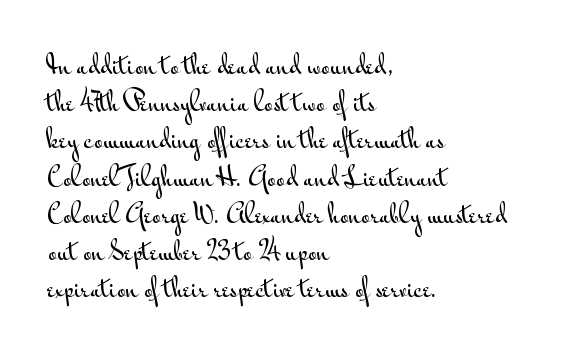
The image shows 24 px text type; set left-aligned, normal line spacing (1.55x), normal letter spacing, not underlined.
